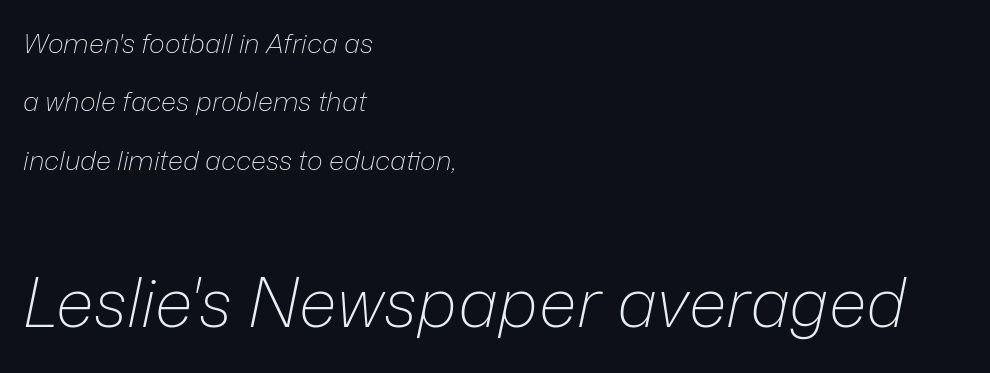
Q: Is the text bold? A: No.
Q: Is the text italic (slanted)? A: Yes, it leans right by about 12 degrees.
Q: Is the text underlined? A: No.
Q: How is the paragraph aligned? A: Left-aligned.
Q: Is the spacing between letters normal or unusually wide? A: Normal.
Q: Is the spacing between lines tight, normal or loose? A: Loose.
Q: Which block of text is set in a larger size, the first (top) or the second (bottom)? A: The second (bottom) one.
Q: Width (condensed, normal, or wide)? A: Normal.
Q: Stroke contrast? A: Low.
Q: x-height? A: Medium.
Q: Monospaced? A: No.
